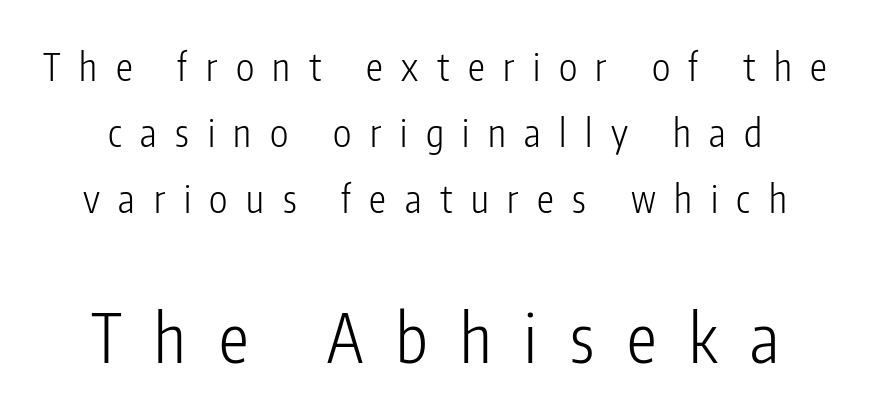
The image shows 67 px light, condensed sans-serif type, upright; set line spacing 1.74x, unusually wide letter spacing (+0.49 em), not underlined; the second (bottom) block is 1.76x larger; low stroke contrast and a medium x-height.
